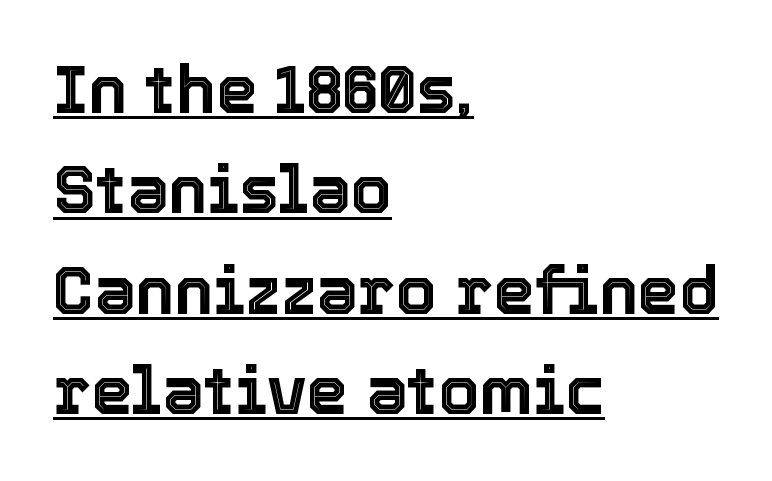
The image shows 66 px text type, upright; set left-aligned, normal line spacing (1.52x), normal letter spacing, underlined; a medium x-height.
